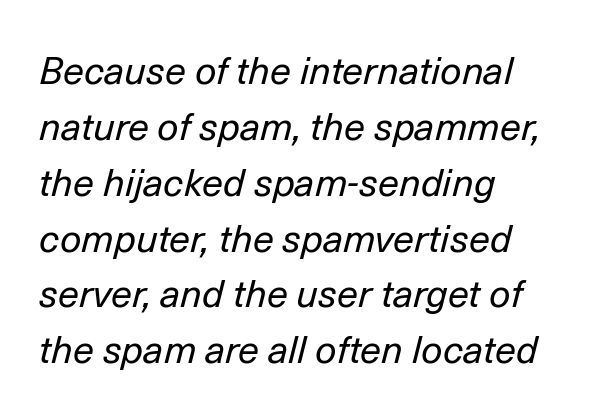
The image shows 38 px regular-weight type, italic (leaning right); set left-aligned, normal line spacing (1.47x), normal letter spacing, not underlined; low stroke contrast and a medium x-height.
